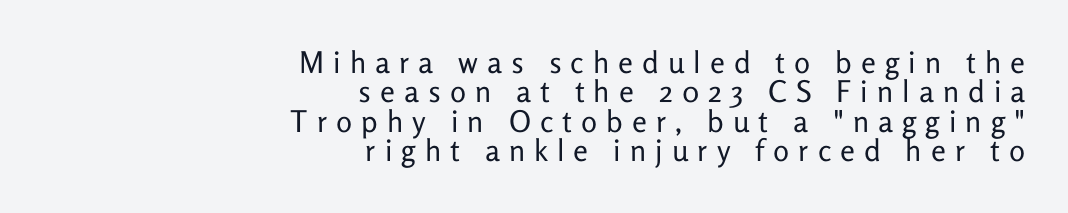
The font sits on the lighter half of the weight spectrum, regular included. Words appear elongated and porous because spacing is wide. Each letter keeps its own natural width here, so spacing adapts to shape. Ascenders rise straight up at ninety degrees. The space between consecutive lines is stingy. You can tell from the bare stems that sans-serif type was used.
